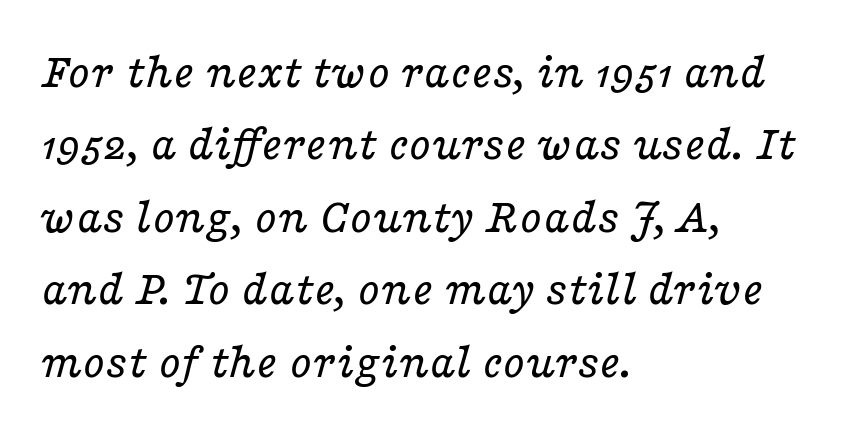
Q: Is the text bold? A: No.
Q: Is the text italic (slanted)? A: Yes, it leans right by about 16 degrees.
Q: Is the typeface a serif or a sans-serif typeface? A: Serif.
Q: Is the text underlined? A: No.
Q: How is the paragraph aligned? A: Left-aligned.
Q: Is the spacing between letters normal or unusually wide? A: Normal.
Q: Is the spacing between lines tight, normal or loose? A: Normal.
Q: Width (condensed, normal, or wide)? A: Wide.
Q: Stroke contrast? A: Low.
Q: x-height? A: Medium.
Q: Monospaced? A: No.
